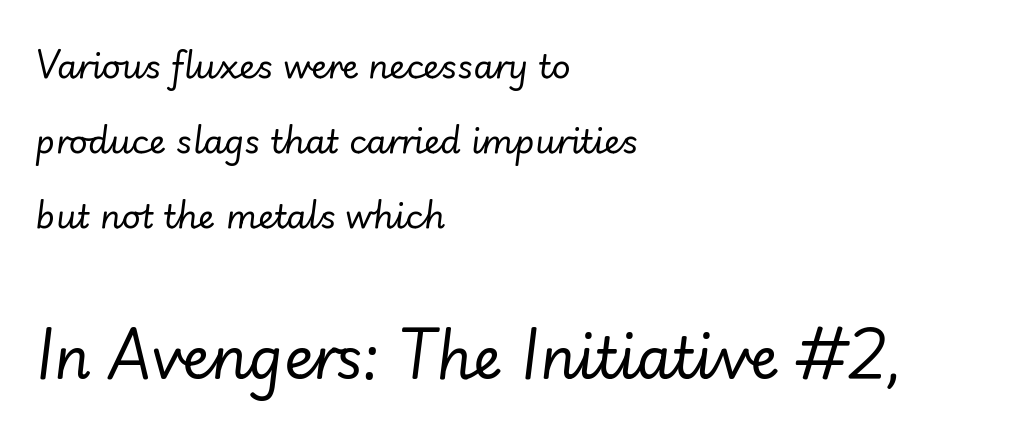
Q: Is the text bold? A: No.
Q: Is the text italic (slanted)? A: Yes, it leans right by about 7 degrees.
Q: Is the text underlined? A: No.
Q: How is the paragraph aligned? A: Left-aligned.
Q: Is the spacing between letters normal or unusually wide? A: Normal.
Q: Is the spacing between lines tight, normal or loose? A: Loose.
Q: Which block of text is set in a larger size, the first (top) or the second (bottom)? A: The second (bottom) one.
Q: Width (condensed, normal, or wide)? A: Normal.
Q: Stroke contrast? A: Low.
Q: x-height? A: Small.
Q: Monospaced? A: No.
